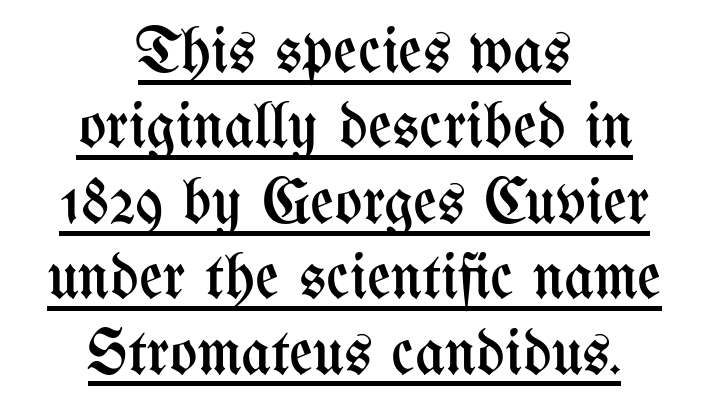
{"italic": "no", "bold": "no", "weight": "regular", "width": "condensed", "stroke_contrast": "medium", "x_height": "medium", "monospaced": "no", "underline": "yes", "align": "center", "line_spacing_ratio": 1.16, "letter_spacing": "normal", "letter_spacing_em": 0.0, "glyph_px": 65}
